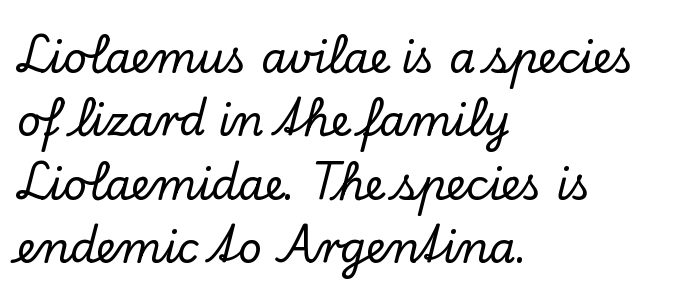
Q: Is the text italic (slanted)? A: Yes.
Q: Is the typeface a serif or a sans-serif typeface? A: Serif.
Q: Is the text underlined? A: No.
Q: How is the paragraph aligned? A: Left-aligned.
Q: Is the spacing between letters normal or unusually wide? A: Normal.
Q: Is the spacing between lines tight, normal or loose? A: Normal.
Q: Width (condensed, normal, or wide)? A: Normal.
Q: Stroke contrast? A: Low.
Q: x-height? A: Small.
Q: Monospaced? A: No.
